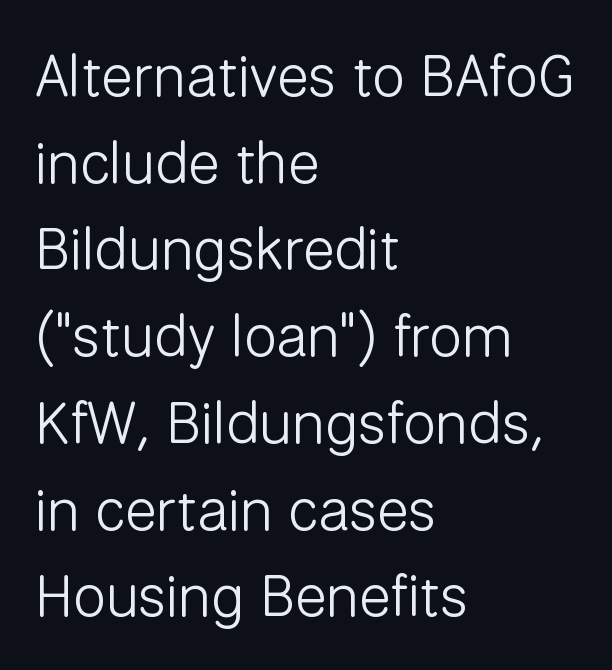
{"serif": "no", "italic": "no", "bold": "no", "weight": "light", "width": "normal", "stroke_contrast": "low", "x_height": "medium", "monospaced": "no", "underline": "no", "align": "left", "line_spacing": "normal", "line_spacing_ratio": 1.47, "letter_spacing": "normal", "letter_spacing_em": 0.0, "glyph_px": 59}
